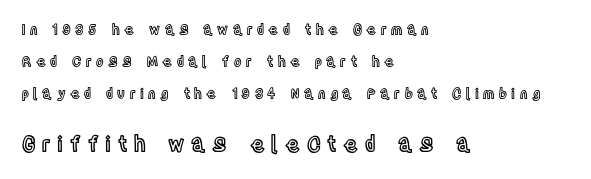
Q: Is the text italic (slanted)? A: No, it is upright.
Q: Is the text underlined? A: No.
Q: How is the paragraph aligned? A: Left-aligned.
Q: Is the spacing between letters normal or unusually wide? A: Unusually wide.
Q: Is the spacing between lines tight, normal or loose? A: Loose.
Q: Which block of text is set in a larger size, the first (top) or the second (bottom)? A: The second (bottom) one.
